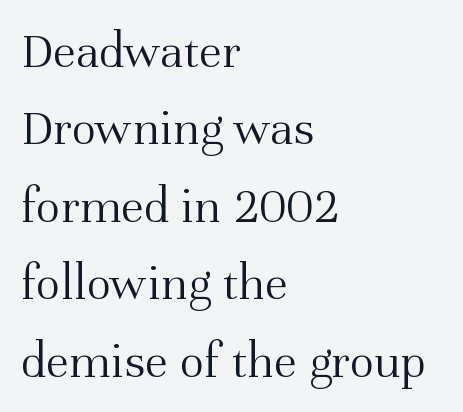
Q: Is the text bold? A: No.
Q: Is the text italic (slanted)? A: No, it is upright.
Q: Is the typeface a serif or a sans-serif typeface? A: Serif.
Q: Is the text underlined? A: No.
Q: How is the paragraph aligned? A: Left-aligned.
Q: Is the spacing between letters normal or unusually wide? A: Normal.
Q: Is the spacing between lines tight, normal or loose? A: Normal.
Q: Width (condensed, normal, or wide)? A: Normal.
Q: Stroke contrast? A: Medium.
Q: x-height? A: Medium.
Q: Monospaced? A: No.
